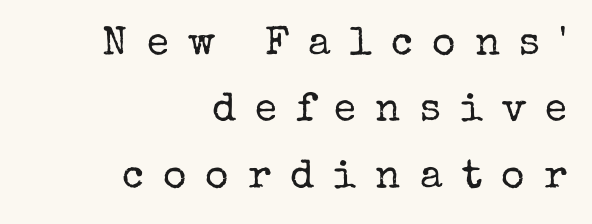
Q: Is the text bold? A: No.
Q: Is the text italic (slanted)? A: No, it is upright.
Q: Is the typeface a serif or a sans-serif typeface? A: Serif.
Q: Is the text underlined? A: No.
Q: How is the paragraph aligned? A: Right-aligned.
Q: Is the spacing between letters normal or unusually wide? A: Unusually wide.
Q: Is the spacing between lines tight, normal or loose? A: Normal.
Q: Width (condensed, normal, or wide)? A: Normal.
Q: Stroke contrast? A: Low.
Q: x-height? A: Medium.
Q: Monospaced? A: No.
